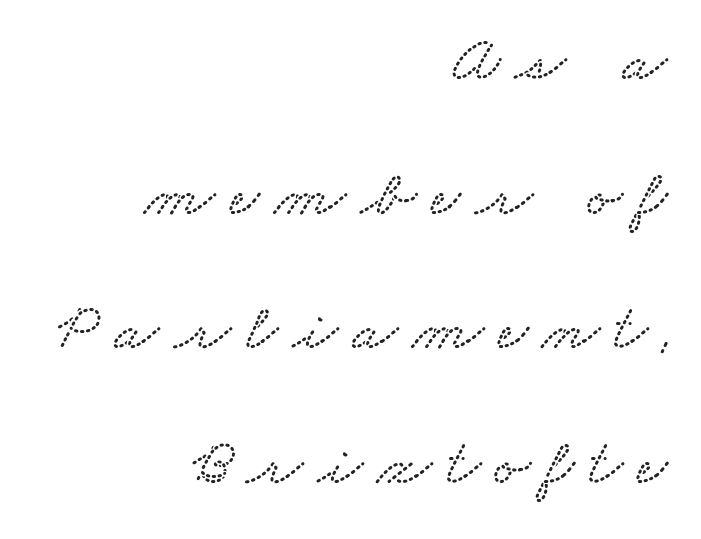
The image shows 66 px wide type; set right-aligned, loose line spacing (2.04x), unusually wide letter spacing (+0.22 em), not underlined; low stroke contrast and a small x-height.
